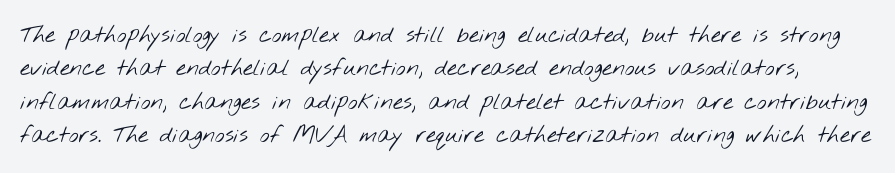
The image shows 23 px text type; set normal line spacing (1.45x), normal letter spacing, not underlined.
